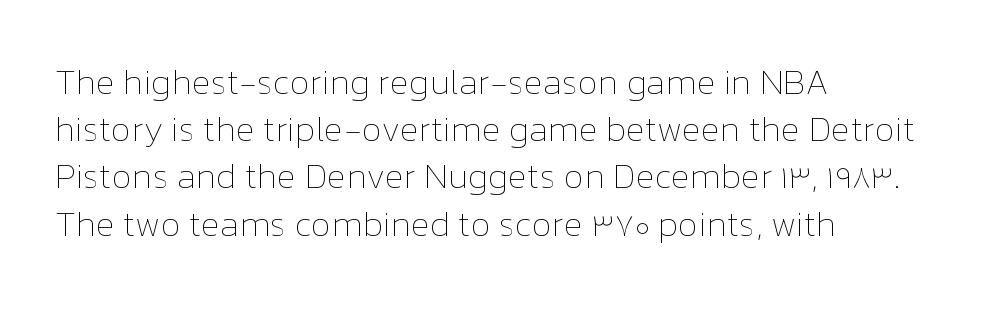
{"italic": "no", "bold": "no", "weight": "thin", "width": "normal", "stroke_contrast": "low", "x_height": "medium", "monospaced": "no", "underline": "no", "align": "left", "line_spacing": "normal", "line_spacing_ratio": 1.35, "letter_spacing": "normal", "letter_spacing_em": 0.0, "glyph_px": 35}
